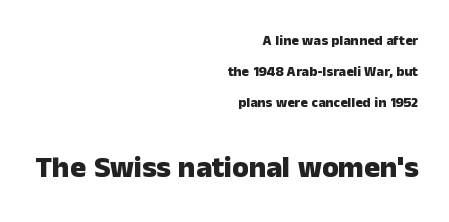
{"serif": "no", "italic": "no", "bold": "yes", "weight": "heavy", "width": "normal", "stroke_contrast": "low", "x_height": "medium", "monospaced": "no", "underline": "no", "align": "right", "line_spacing": "loose", "line_spacing_ratio": 2.2, "letter_spacing": "normal", "letter_spacing_em": 0.0, "larger_block": "second", "size_ratio": 2.14, "glyph_px": 30}
